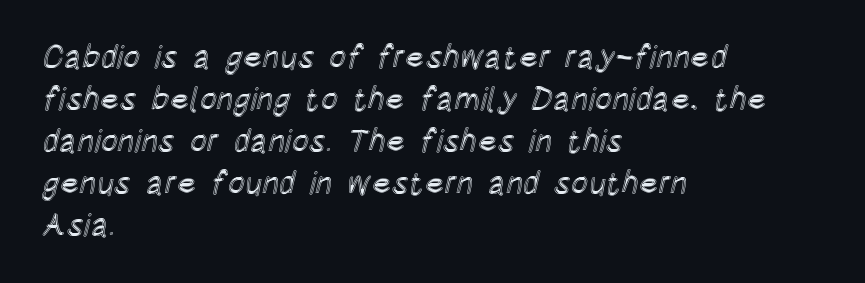
The image shows 32 px condensed type; set left-aligned, normal line spacing (1.31x), normal letter spacing, not underlined; a large x-height.
